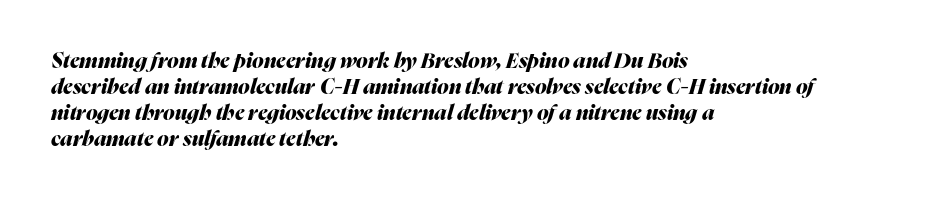
Only glyphs here, with clear space below each row. Alignment: flush left. The typesetting leans heavy: a genuine bold. The face used here has a pronounced slope to its letters.
